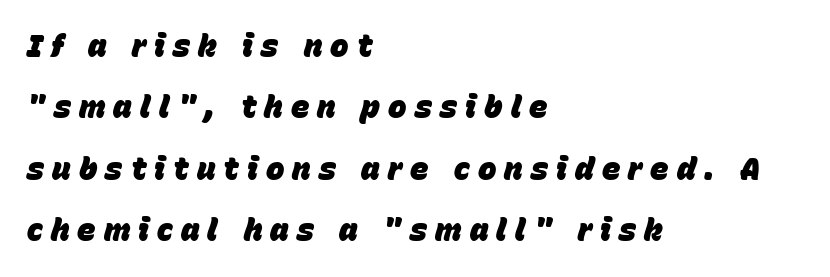
The image shows 31 px heavy type, italic (leaning right); set left-aligned, loose line spacing (1.98x), unusually wide letter spacing (+0.26 em), not underlined; low stroke contrast and a large x-height.
